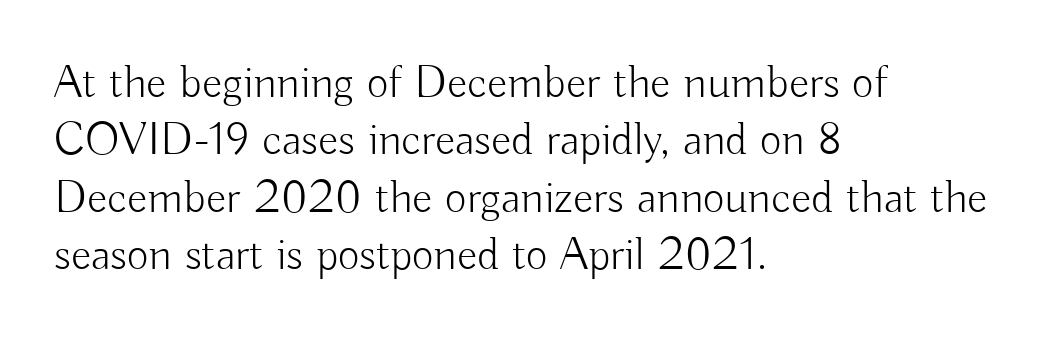
No italicization has been applied; the sample stays upright. The letterforms sit shoulder to shoulder at normal distance. Note the varied advance widths — an 'i' is clearly narrower than an 'm'. A light-to-regular cut is what we see here. Typographically, this falls in the sans-serif category.
